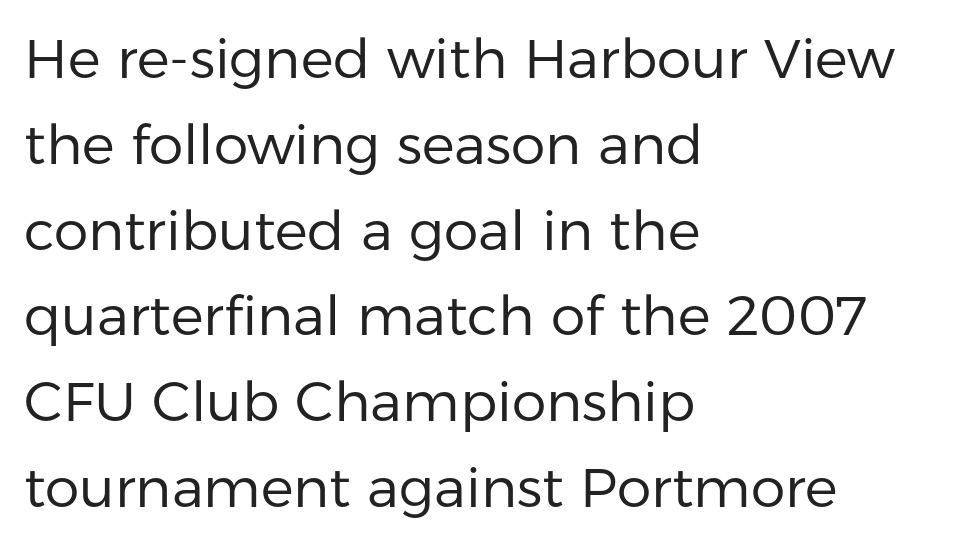
{"serif": "no", "italic": "no", "bold": "no", "weight": "regular", "width": "normal", "stroke_contrast": "low", "x_height": "medium", "monospaced": "no", "underline": "no", "align": "left", "line_spacing": "normal", "line_spacing_ratio": 1.56, "letter_spacing": "normal", "letter_spacing_em": 0.0, "glyph_px": 55}
